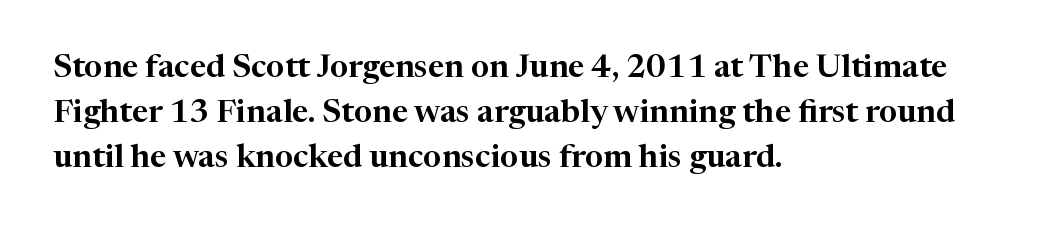
{"serif": "yes", "italic": "no", "width": "normal", "stroke_contrast": "high", "x_height": "medium", "monospaced": "no", "underline": "no", "align": "left", "line_spacing": "normal", "line_spacing_ratio": 1.4, "letter_spacing": "normal", "letter_spacing_em": 0.0, "glyph_px": 32}
